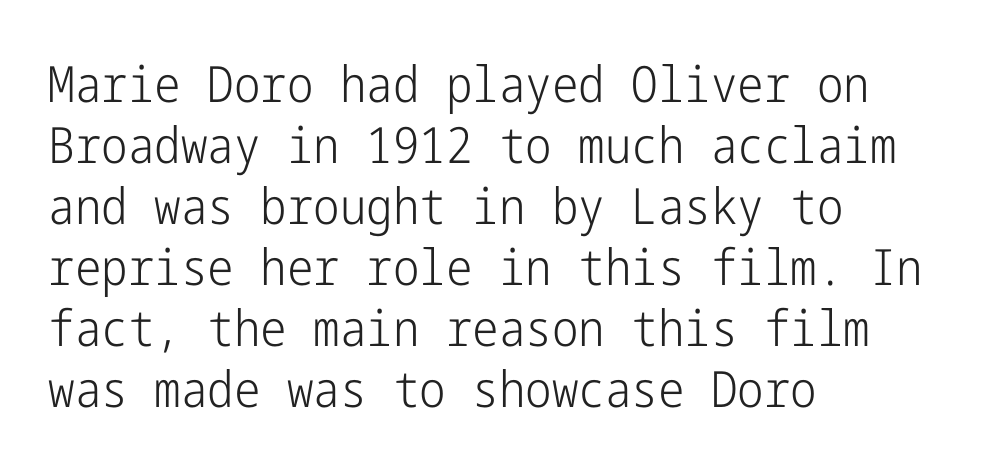
The image shows 50 px light, condensed sans-serif type, upright; set left-aligned, line spacing 1.22x, normal letter spacing, not underlined; low stroke contrast and a medium x-height.
